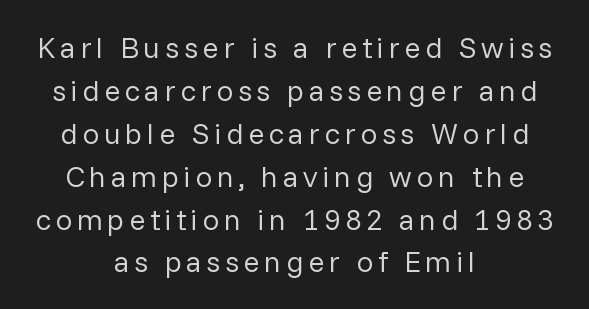
Think of a printed novel: that variable character pitch is what you see here. A roman cut, with each character standing at attention. Compared with a typical body face, this is equally light or lighter still. Regarding leading, the lines here are spaced in the standard way.
